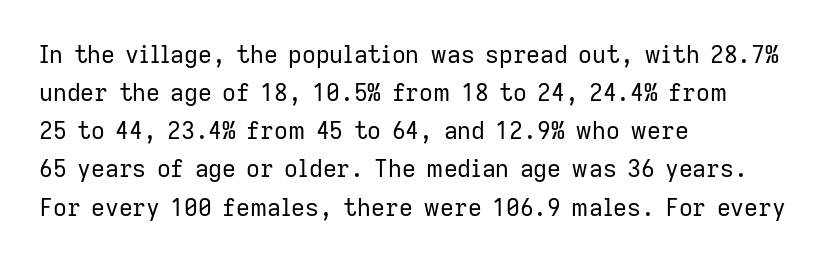
{"italic": "no", "bold": "no", "underline": "no", "align": "left", "line_spacing": "normal", "line_spacing_ratio": 1.59, "letter_spacing": "normal", "letter_spacing_em": 0.0, "glyph_px": 24}
